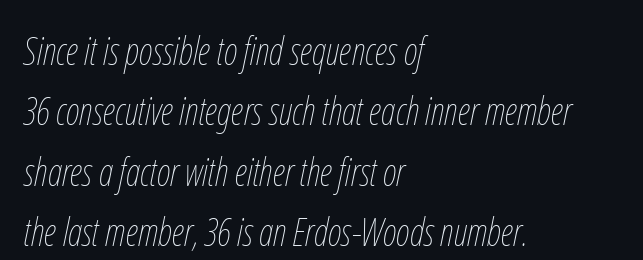
The image shows 38 px thin, condensed type, italic (leaning right); set left-aligned, normal line spacing (1.59x), normal letter spacing, not underlined; low stroke contrast and a medium x-height.
